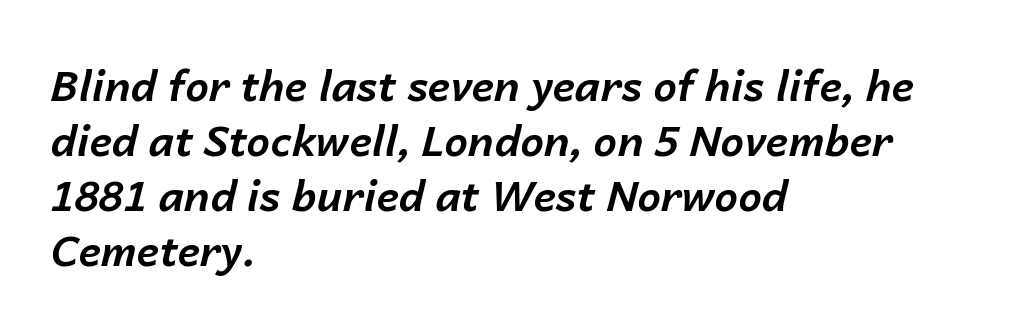
The horizontal fit of the characters is conventional and even. These lines are rendered in a variable-pitch font. If you drew a line through each stem, it would be angled. Is the block centered? No — it sits flush against the left margin.
